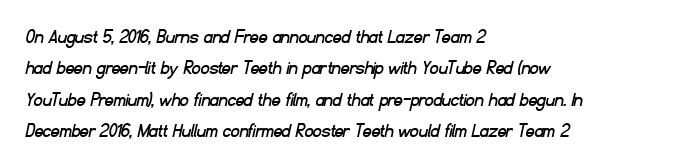
{"underline": "no", "align": "left", "line_spacing": "normal", "line_spacing_ratio": 1.5, "letter_spacing": "normal", "letter_spacing_em": 0.0, "glyph_px": 21}
